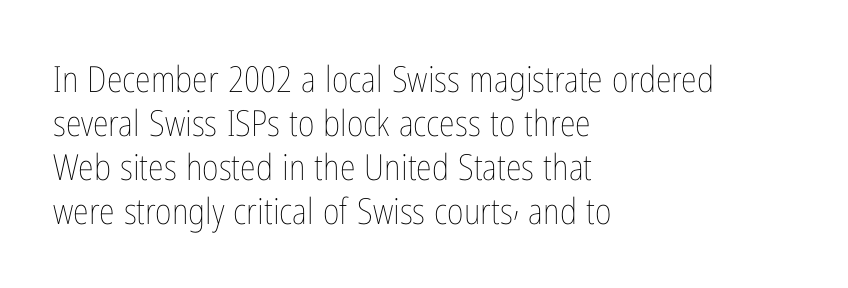
The image shows 36 px thin, condensed type, upright; set left-aligned, line spacing 1.22x, normal letter spacing, not underlined; low stroke contrast and a medium x-height.
